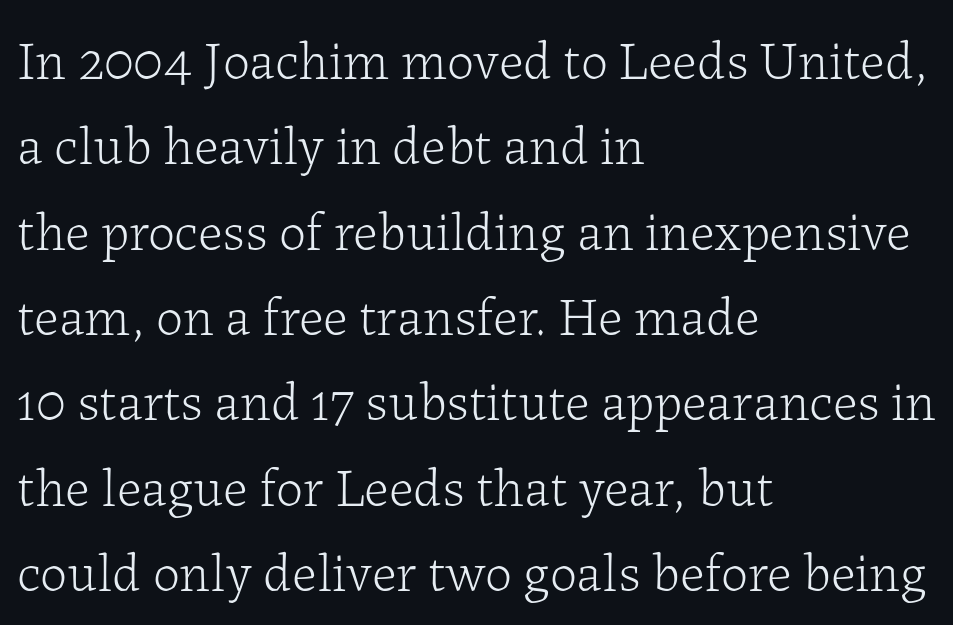
The image shows 54 px light serif type, upright; set left-aligned, normal line spacing (1.58x), normal letter spacing, not underlined; low stroke contrast and a medium x-height.
